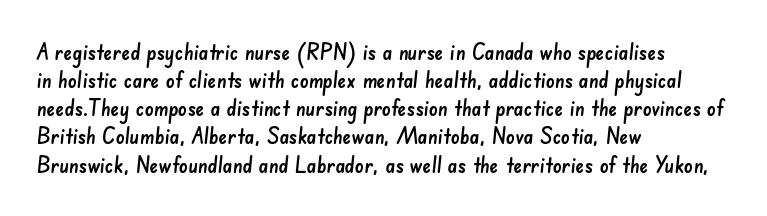
Q: Is the text underlined? A: No.
Q: How is the paragraph aligned? A: Left-aligned.
Q: Is the spacing between letters normal or unusually wide? A: Normal.
Q: Is the spacing between lines tight, normal or loose? A: Normal.
